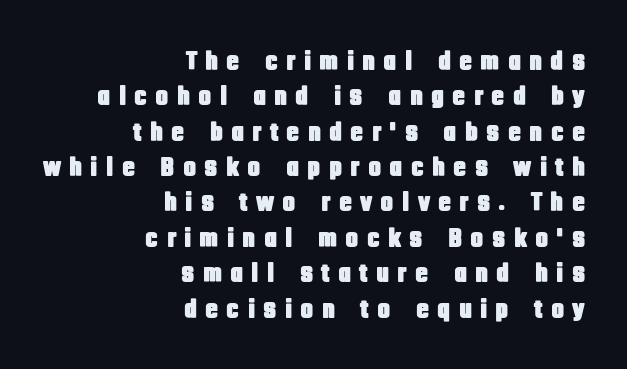
Q: Is the text italic (slanted)? A: No, it is upright.
Q: Is the text underlined? A: No.
Q: How is the paragraph aligned? A: Right-aligned.
Q: Is the spacing between letters normal or unusually wide? A: Unusually wide.
Q: Is the spacing between lines tight, normal or loose? A: Normal.
